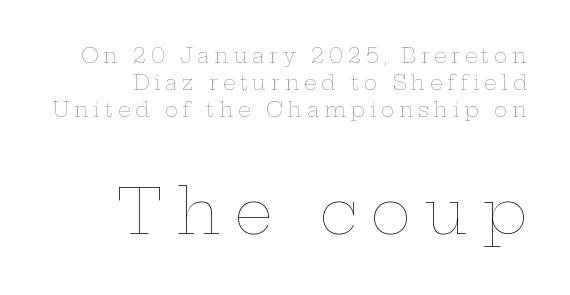
Vertical stems look standard width or narrower in stroke. Reading top to bottom, the characters get bigger at the block break. Rows of type keep a routine distance in the vertical direction. The face used here is rendered with a markedly widened letterfit.
